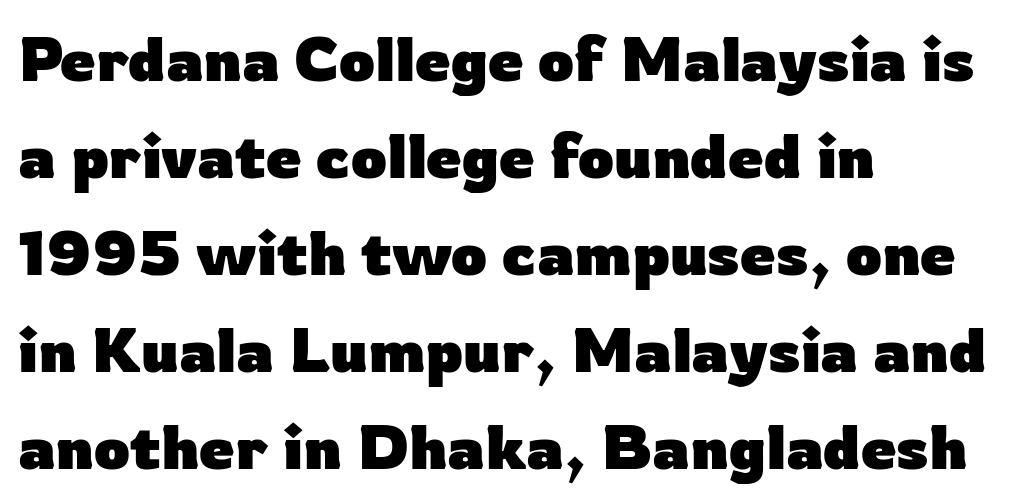
Q: Is the text bold? A: Yes.
Q: Is the text italic (slanted)? A: No, it is upright.
Q: Is the typeface a serif or a sans-serif typeface? A: Sans-serif.
Q: Is the text underlined? A: No.
Q: How is the paragraph aligned? A: Left-aligned.
Q: Is the spacing between letters normal or unusually wide? A: Normal.
Q: Is the spacing between lines tight, normal or loose? A: Normal.
Q: Width (condensed, normal, or wide)? A: Normal.
Q: Stroke contrast? A: Low.
Q: x-height? A: Medium.
Q: Monospaced? A: No.
